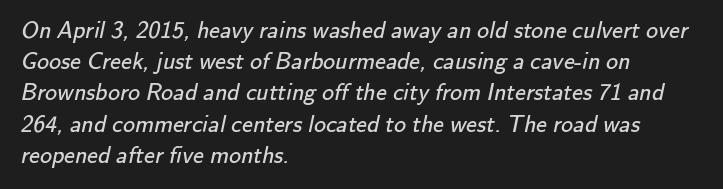
Clear beneath every line of the passage. Does the leading feel generous? No, just average. Students, note that the glyphs here touch the page at normal intervals. Notice how the passage keeps a crisp vertical edge on the left only.
